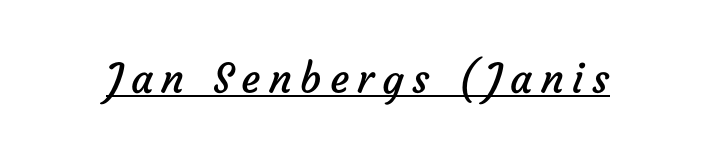
{"serif": "no", "bold": "no", "weight": "regular", "width": "normal", "stroke_contrast": "low", "x_height": "medium", "monospaced": "no", "underline": "yes", "letter_spacing": "wide", "letter_spacing_em": 0.2, "glyph_px": 41}
